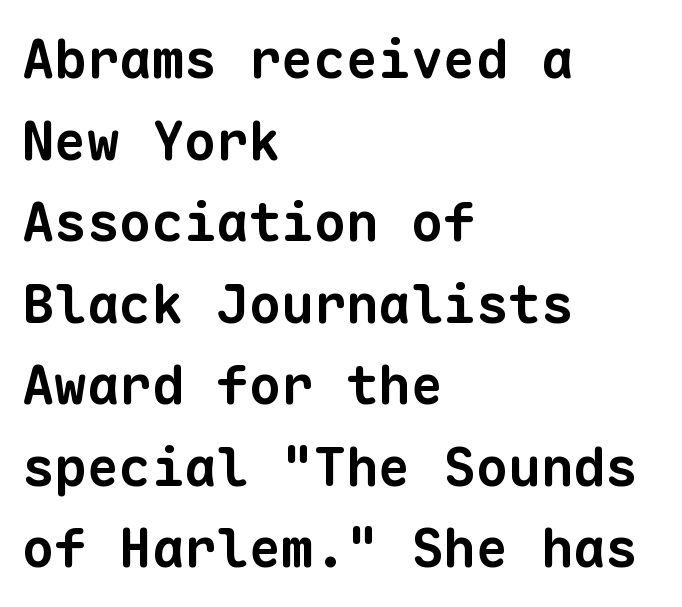
The image shows 54 px bold sans-serif type, monospaced; set left-aligned, normal line spacing (1.51x), normal letter spacing, not underlined; low stroke contrast and a medium x-height.
